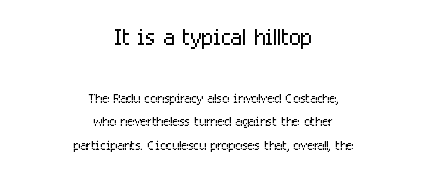
In this sample the first text group is rendered at the bigger scale. What stands out about the letter spacing? Nothing — it is the standard amount. Unbolded letterforms with no extra heft. The rag falls on both sides of this text block equally. A typesetter would label this face a sans.
